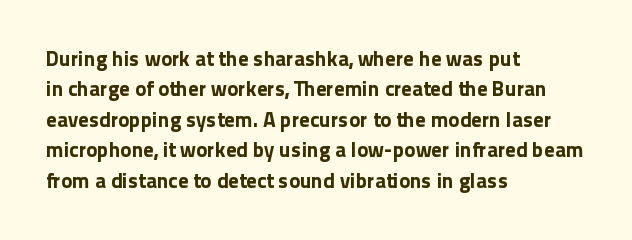
Q: Is the text bold? A: Yes.
Q: Is the text italic (slanted)? A: No, it is upright.
Q: Is the text underlined? A: No.
Q: How is the paragraph aligned? A: Left-aligned.
Q: Is the spacing between letters normal or unusually wide? A: Normal.
Q: Is the spacing between lines tight, normal or loose? A: Normal.
